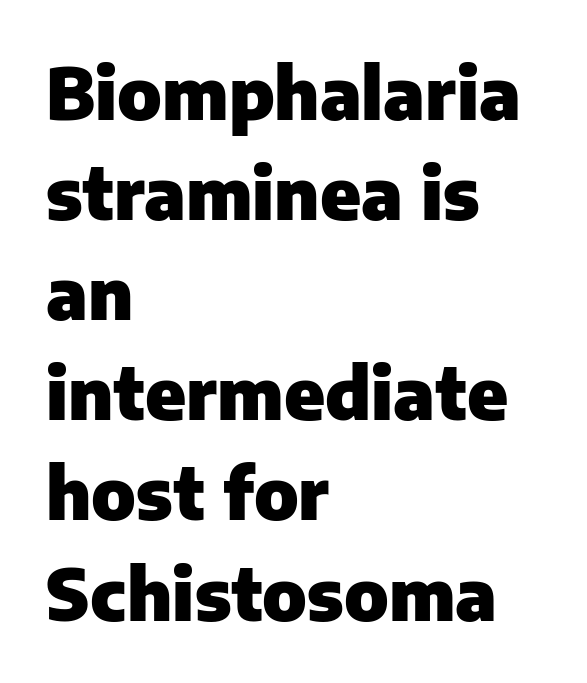
The image shows 71 px heavy sans-serif type, upright; set left-aligned, normal line spacing (1.41x), normal letter spacing, not underlined; low stroke contrast and a medium x-height.
